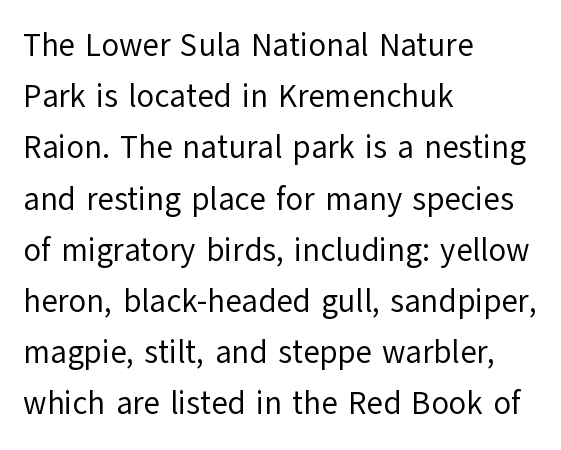
Q: Is the text bold? A: No.
Q: Is the text italic (slanted)? A: No, it is upright.
Q: Is the typeface a serif or a sans-serif typeface? A: Sans-serif.
Q: Is the text underlined? A: No.
Q: How is the paragraph aligned? A: Left-aligned.
Q: Is the spacing between letters normal or unusually wide? A: Normal.
Q: Is the spacing between lines tight, normal or loose? A: Normal.
Q: Width (condensed, normal, or wide)? A: Normal.
Q: Stroke contrast? A: Low.
Q: x-height? A: Medium.
Q: Monospaced? A: No.
